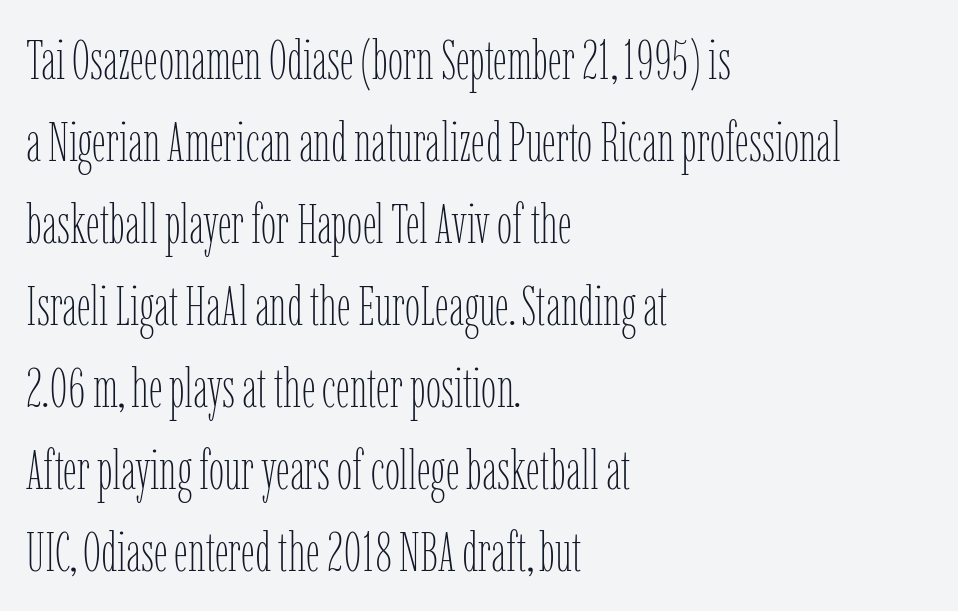
Layout note: lines flush left. The block of text has a typical density, with ordinary space between rows. The letterforms sit shoulder to shoulder at normal distance. Nothing heavy about these letters — not bold at all. These lines are rendered in a variable-pitch font.
